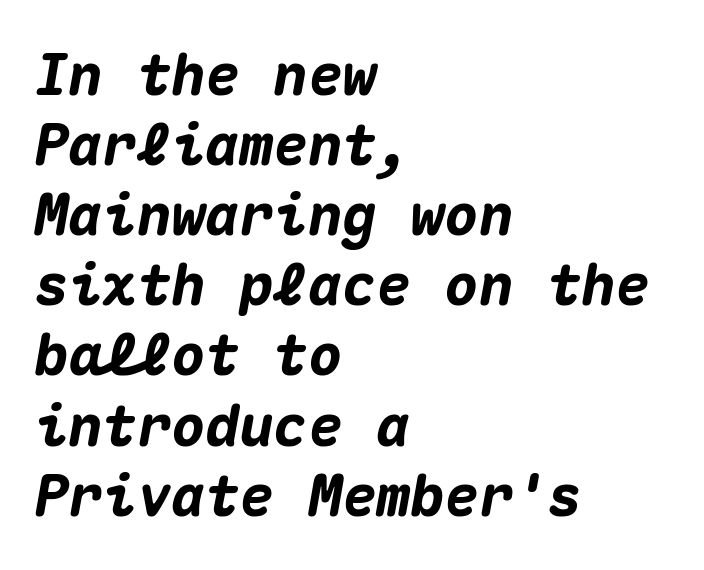
Q: Is the text bold? A: Yes.
Q: Is the text italic (slanted)? A: Yes, it leans right by about 10 degrees.
Q: Is the text underlined? A: No.
Q: How is the paragraph aligned? A: Left-aligned.
Q: Is the spacing between letters normal or unusually wide? A: Normal.
Q: Width (condensed, normal, or wide)? A: Normal.
Q: Stroke contrast? A: Medium.
Q: x-height? A: Medium.
Q: Monospaced? A: Yes.
